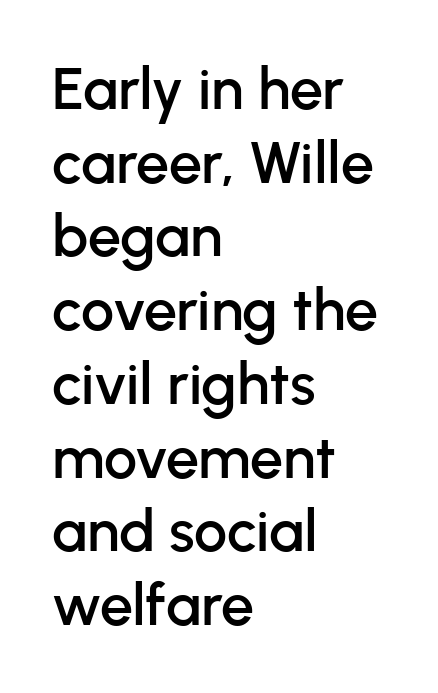
The image shows 59 px sans-serif type, upright; set left-aligned, normal line spacing (1.25x), normal letter spacing, not underlined; low stroke contrast and a medium x-height.
